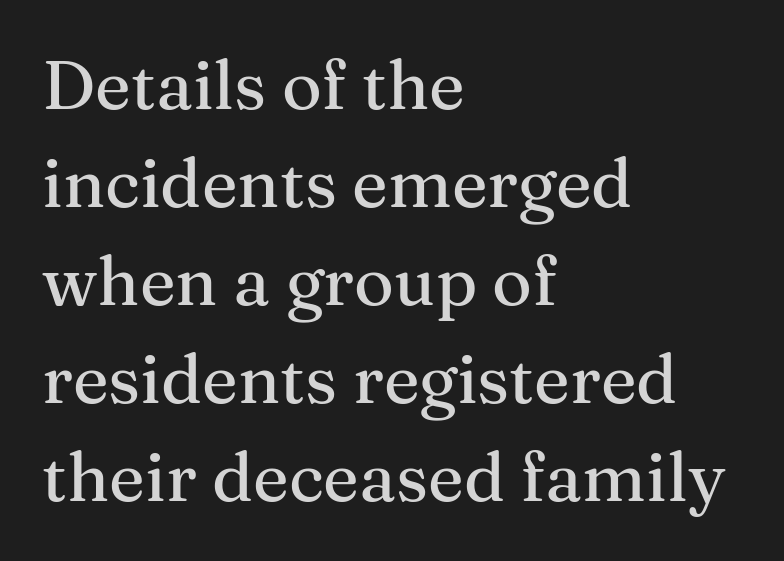
Q: Is the text italic (slanted)? A: No, it is upright.
Q: Is the typeface a serif or a sans-serif typeface? A: Serif.
Q: Is the text underlined? A: No.
Q: How is the paragraph aligned? A: Left-aligned.
Q: Is the spacing between letters normal or unusually wide? A: Normal.
Q: Is the spacing between lines tight, normal or loose? A: Normal.
Q: Width (condensed, normal, or wide)? A: Normal.
Q: Stroke contrast? A: Medium.
Q: x-height? A: Medium.
Q: Monospaced? A: No.
